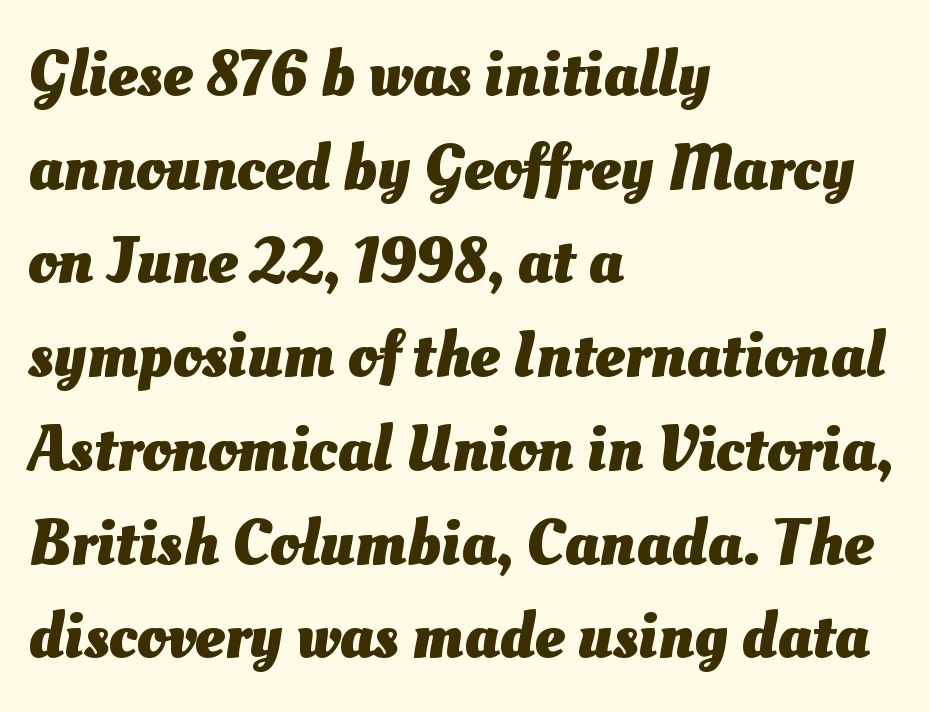
Q: Is the text bold? A: Yes.
Q: Is the text underlined? A: No.
Q: How is the paragraph aligned? A: Left-aligned.
Q: Is the spacing between letters normal or unusually wide? A: Normal.
Q: Is the spacing between lines tight, normal or loose? A: Normal.
Q: Width (condensed, normal, or wide)? A: Normal.
Q: Stroke contrast? A: Medium.
Q: x-height? A: Small.
Q: Monospaced? A: No.
